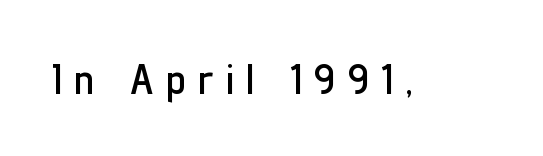
The image shows 43 px condensed sans-serif type, upright; set unusually wide letter spacing (+0.29 em), not underlined; low stroke contrast and a medium x-height.
